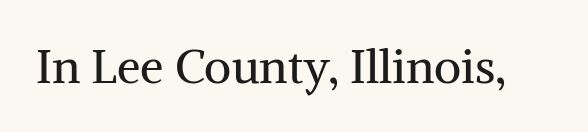
The image shows 47 px regular-weight serif type, upright; set normal letter spacing, not underlined; medium stroke contrast and a medium x-height.
